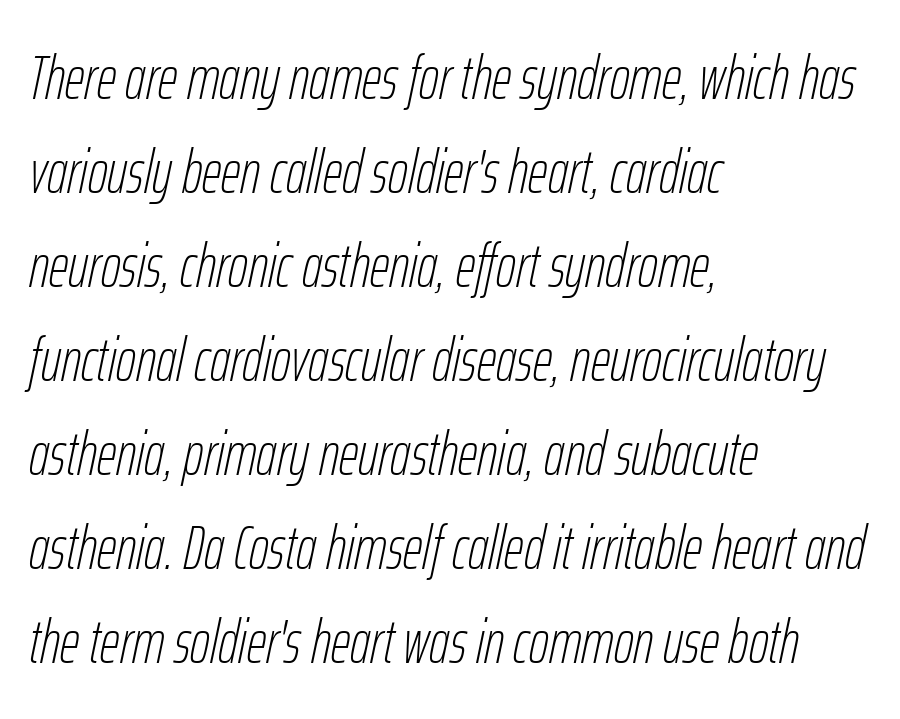
Nobody touched the tracking dial on this one. Quick note: underline off. Counters stay open thanks to moderate or lighter strokes. Horizontal alignment here is leftward, the default for most running prose. The vertical gap from one line to the next is medium.
